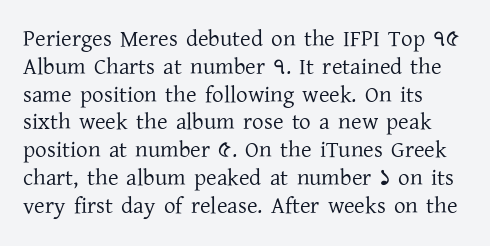
The image shows 23 px text type, upright; set line spacing 1.21x, normal letter spacing, not underlined.
